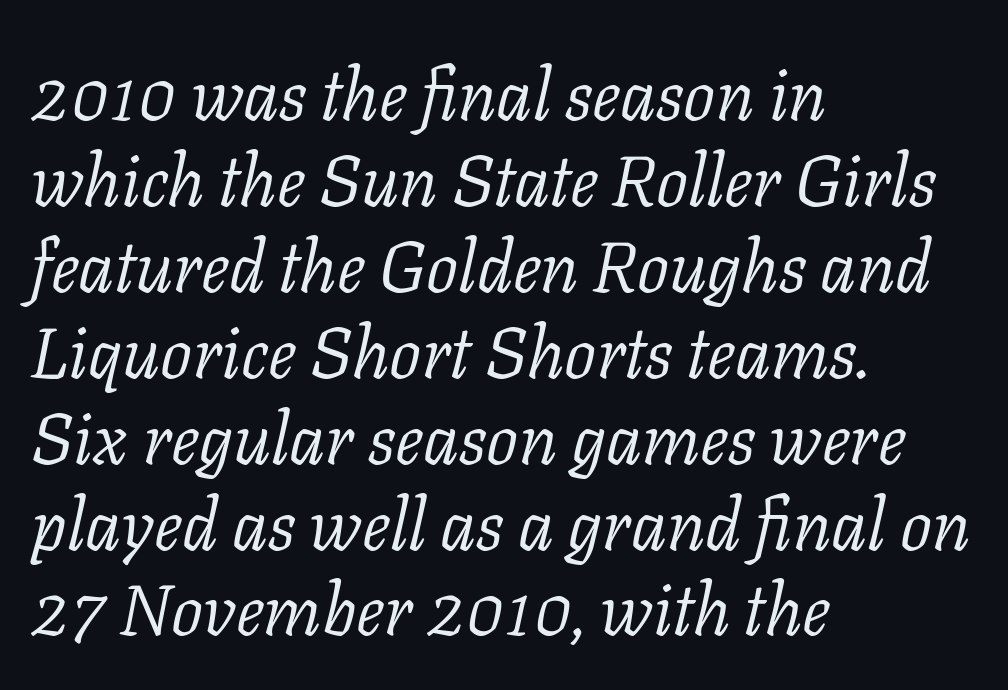
{"serif": "yes", "italic": "yes", "lean": "right", "slant_degrees": 11, "bold": "no", "weight": "light", "width": "normal", "stroke_contrast": "low", "x_height": "medium", "monospaced": "no", "underline": "no", "align": "left", "line_spacing_ratio": 1.21, "letter_spacing": "normal", "letter_spacing_em": 0.0, "glyph_px": 71}
